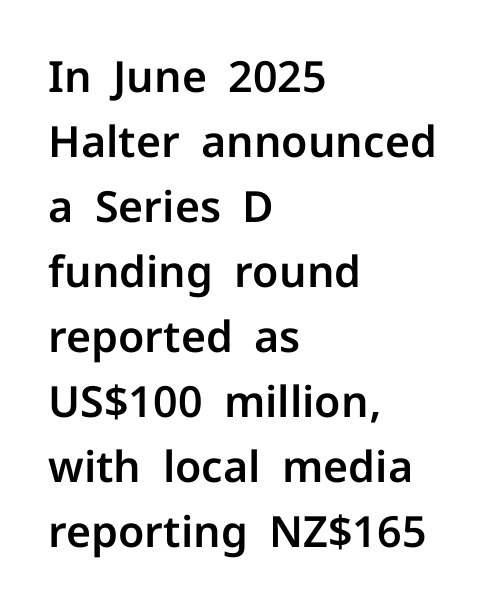
The image shows 43 px sans-serif type, upright; set left-aligned, normal line spacing (1.51x), normal letter spacing, not underlined; low stroke contrast and a medium x-height.
